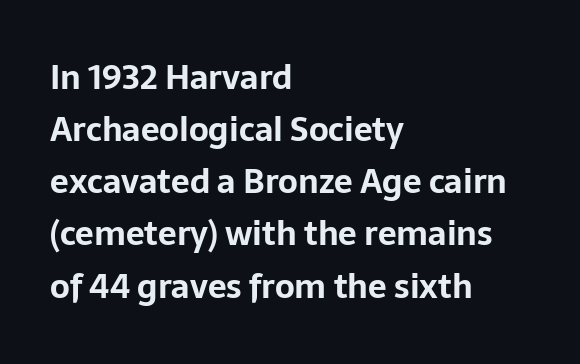
The image shows 33 px bold sans-serif type, upright; set left-aligned, normal line spacing (1.58x), normal letter spacing, not underlined; low stroke contrast and a medium x-height.
